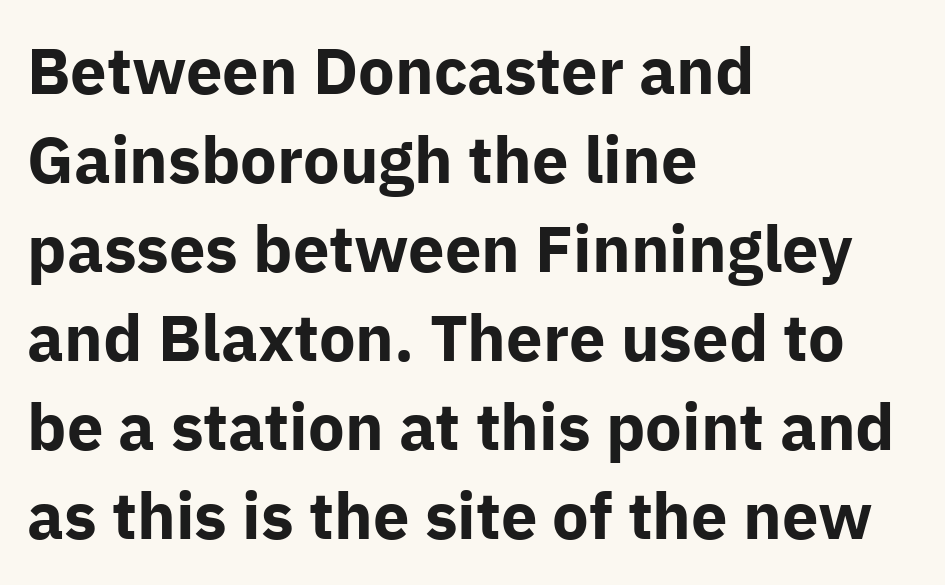
Notice how thick the strokes are: this is what a full bold looks like. The characters display no serif detailing; their extremities are plain. Check under the words: just untouched page. Letter spacing: default.
